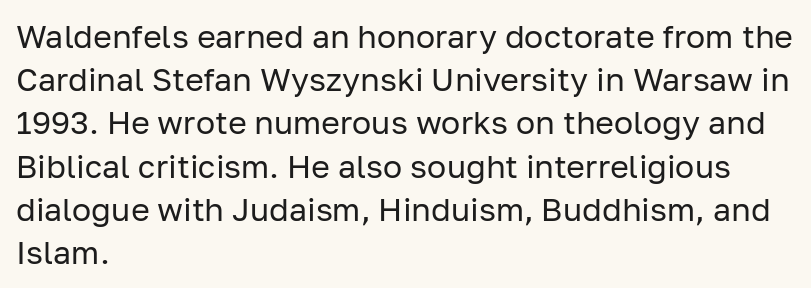
{"serif": "no", "italic": "no", "bold": "no", "weight": "regular", "width": "normal", "stroke_contrast": "low", "x_height": "medium", "monospaced": "no", "underline": "no", "align": "left", "line_spacing": "normal", "line_spacing_ratio": 1.35, "letter_spacing": "normal", "letter_spacing_em": 0.0, "glyph_px": 32}
